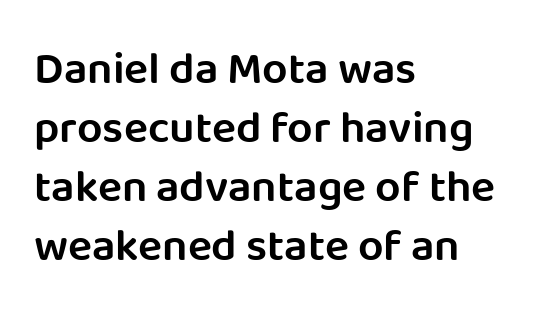
The image shows 45 px semibold sans-serif type, upright; set left-aligned, normal line spacing (1.31x), normal letter spacing, not underlined; low stroke contrast and a large x-height.
